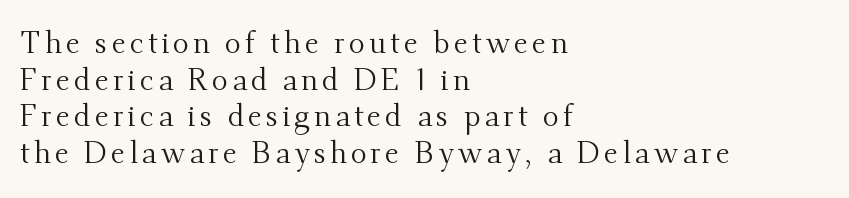
The image shows 30 px regular-weight serif type, upright; set left-aligned, line spacing 1.22x, not underlined; medium stroke contrast and a small x-height.
